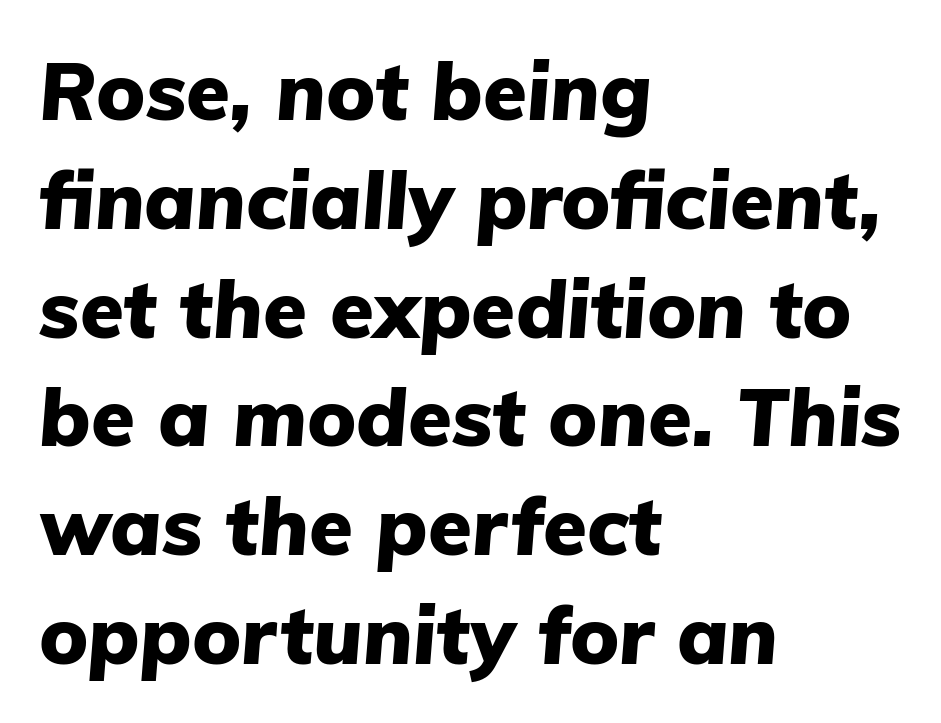
The image shows 80 px heavy type, italic (leaning right); set left-aligned, normal line spacing (1.36x), normal letter spacing, not underlined; low stroke contrast and a medium x-height.
